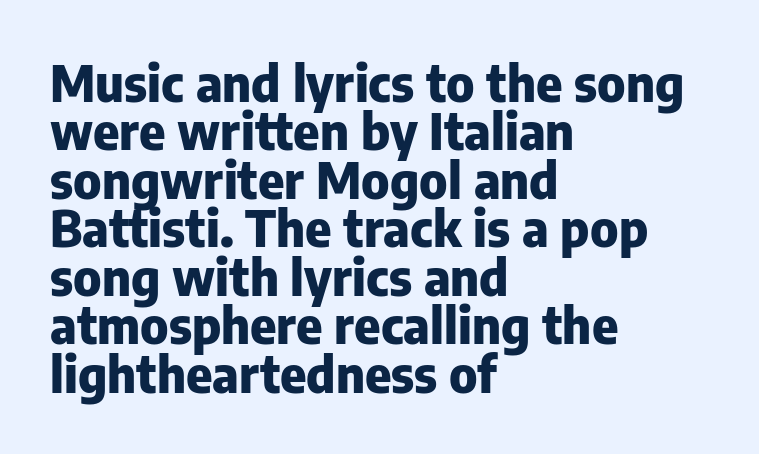
You can tell it's not italic because the verticals are truly vertical. These lines keep a tight, regular rhythm from letter to letter. Anything drawn beneath the words? Only blank space. Stroke thickness is high; the sample reads as a true bold. Left-aligned paragraph, ragged on the right. This sample has the flowing, uneven cadence of proportional lettering.
